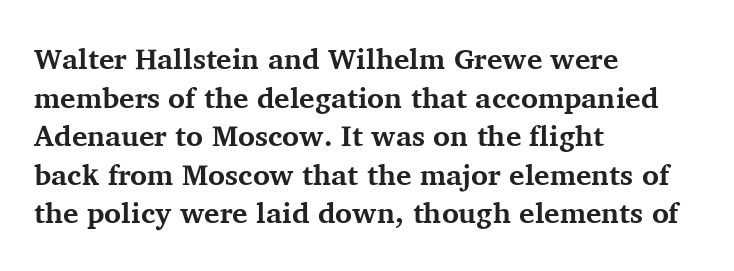
If you drew a line through each stem, it would be perfectly vertical. Here the designer chose a conventional face with non-uniform glyph widths. Between one letter and the next there's only the usual sliver of space. The glyphs in this specimen are seriffed. The block of text has a typical density, with ordinary space between rows.
